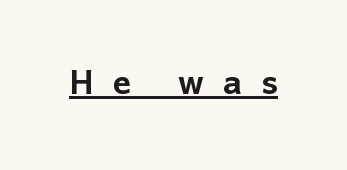
The image shows 45 px sans-serif type, upright; set unusually wide letter spacing (+0.41 em), underlined; low stroke contrast and a medium x-height.
